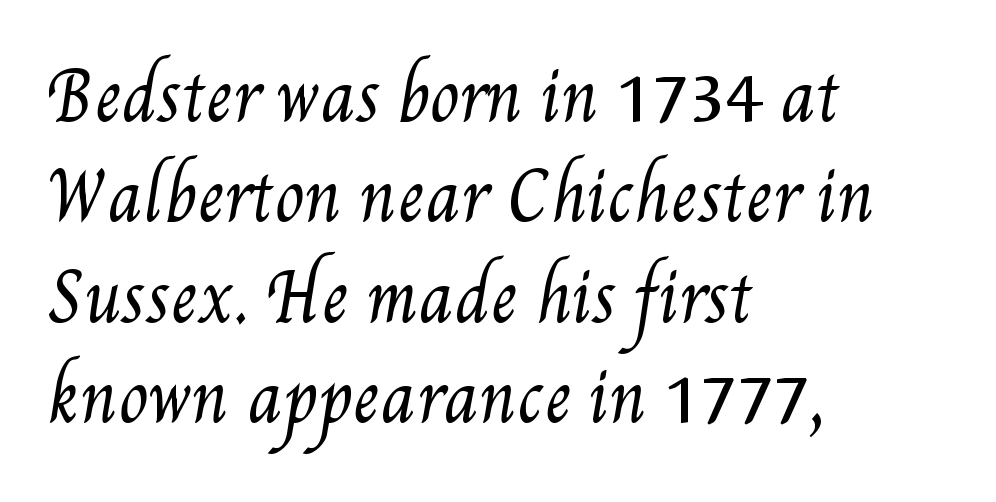
The image shows 67 px regular-weight, condensed type; set left-aligned, normal line spacing (1.5x), normal letter spacing, not underlined; medium stroke contrast and a small x-height.
